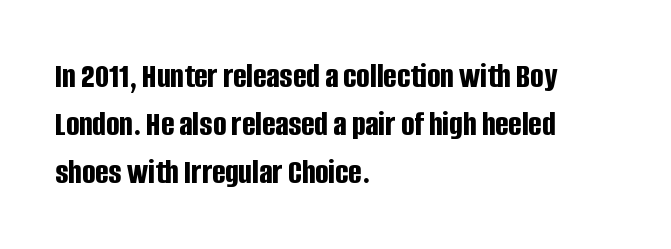
Q: Is the text bold? A: Yes.
Q: Is the text italic (slanted)? A: No, it is upright.
Q: Is the typeface a serif or a sans-serif typeface? A: Sans-serif.
Q: Is the text underlined? A: No.
Q: How is the paragraph aligned? A: Left-aligned.
Q: Is the spacing between letters normal or unusually wide? A: Normal.
Q: Is the spacing between lines tight, normal or loose? A: Normal.
Q: Width (condensed, normal, or wide)? A: Condensed.
Q: Stroke contrast? A: Low.
Q: x-height? A: Large.
Q: Monospaced? A: No.
